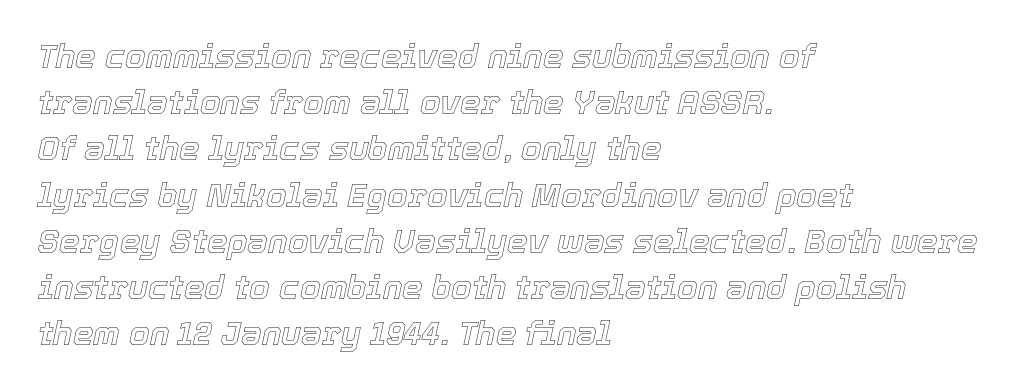
The image shows 33 px text type, italic (leaning right); set left-aligned, normal line spacing (1.4x), normal letter spacing, not underlined; a medium x-height.
